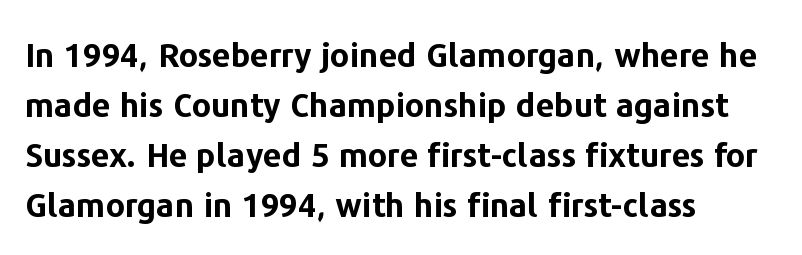
Q: Is the text bold? A: Yes.
Q: Is the text italic (slanted)? A: No, it is upright.
Q: Is the typeface a serif or a sans-serif typeface? A: Sans-serif.
Q: Is the text underlined? A: No.
Q: How is the paragraph aligned? A: Left-aligned.
Q: Is the spacing between letters normal or unusually wide? A: Normal.
Q: Is the spacing between lines tight, normal or loose? A: Normal.
Q: Width (condensed, normal, or wide)? A: Normal.
Q: Stroke contrast? A: Low.
Q: x-height? A: Medium.
Q: Monospaced? A: No.
